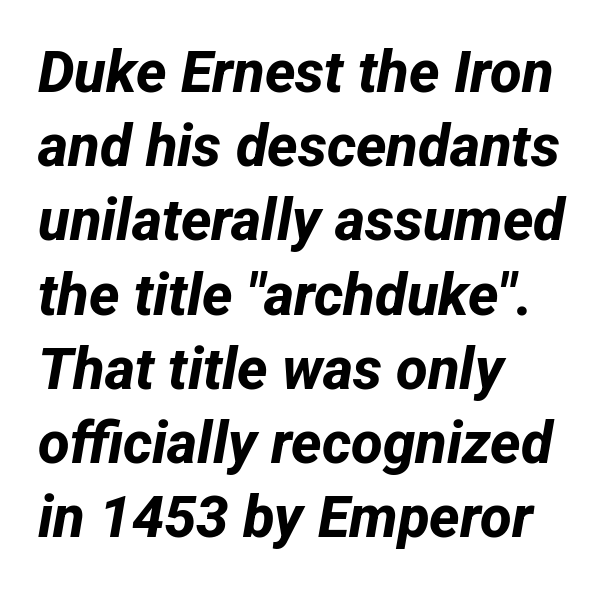
Looks like regular typesetting: each glyph gets only the width it needs. There is no visible air inserted between adjacent glyphs. The setting favours the left margin, as ordinary paragraphs usually do. The passage shown is not underscored anywhere.
